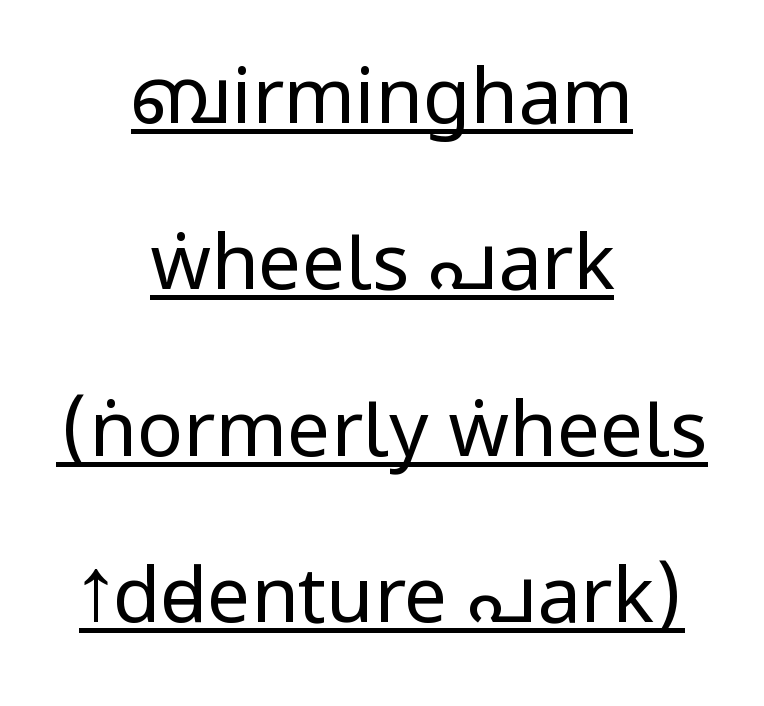
This sample is center-justified, so both line endings float freely. Emphasis is given by a line drawn under the lettering. The glyphs in this specimen are sans serif. Is the type heavy? It reads as light-to-regular instead. Notice how the stems are strictly vertical — no italics here. A typesetter would call this proportional, since set widths differ per character.
